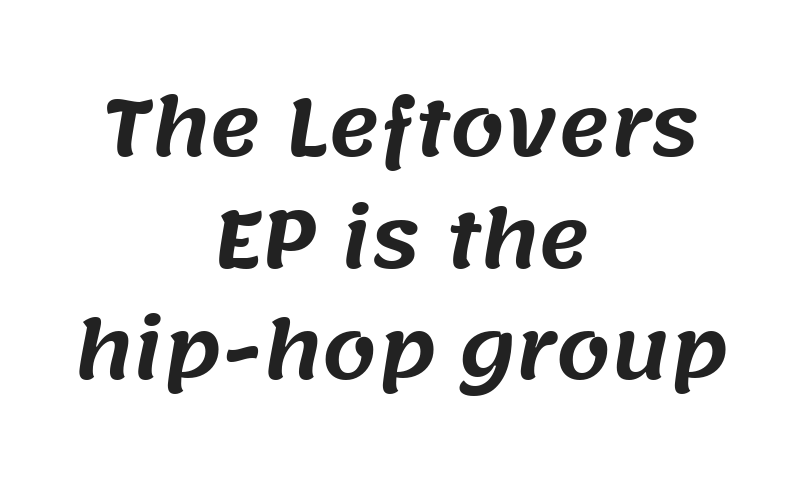
Q: Is the typeface a serif or a sans-serif typeface? A: Sans-serif.
Q: Is the text underlined? A: No.
Q: How is the paragraph aligned? A: Centered.
Q: Is the spacing between letters normal or unusually wide? A: Normal.
Q: Is the spacing between lines tight, normal or loose? A: Normal.
Q: Width (condensed, normal, or wide)? A: Normal.
Q: Stroke contrast? A: Medium.
Q: x-height? A: Large.
Q: Monospaced? A: No.
